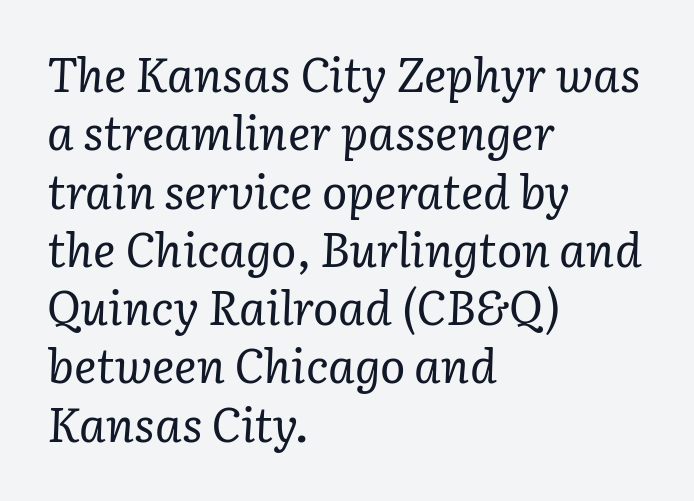
Q: Is the text bold? A: No.
Q: Is the text italic (slanted)? A: Yes, it leans right by about 3 degrees.
Q: Is the typeface a serif or a sans-serif typeface? A: Serif.
Q: Is the text underlined? A: No.
Q: How is the paragraph aligned? A: Left-aligned.
Q: Is the spacing between letters normal or unusually wide? A: Normal.
Q: Width (condensed, normal, or wide)? A: Normal.
Q: Stroke contrast? A: Low.
Q: x-height? A: Medium.
Q: Monospaced? A: No.
